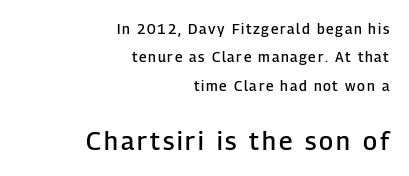
The gap between lines stays unmarked. The passage shown begins with its smaller block and ends with its larger one. This rendering uses right alignment, leaving the left contour irregular. You can tell it's not italic because the verticals are truly vertical. The letters are semibold — heavier than regular but short of a full bold. What's the leading like? Stretched, with rows far apart.
